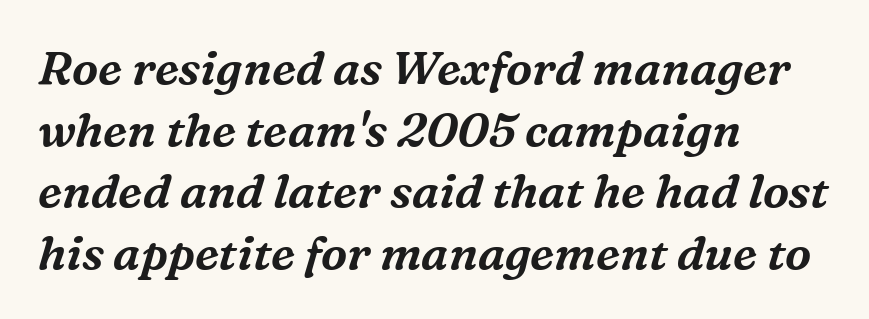
Typeset ragged right — the left edge is the straight one. In terms of letterspacing, this is plain default setting. The leading is moderate, giving the passage an even texture. Each letter keeps its own natural width here, so spacing adapts to shape.
